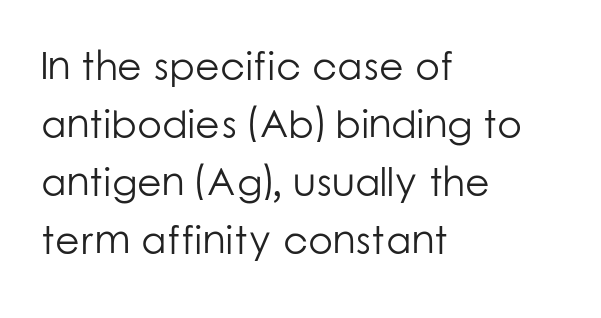
The image shows 40 px light sans-serif type, upright; set left-aligned, normal line spacing (1.45x), normal letter spacing, not underlined; low stroke contrast and a medium x-height.
